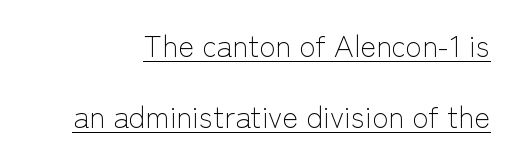
{"serif": "no", "italic": "no", "bold": "no", "weight": "light", "width": "normal", "stroke_contrast": "low", "x_height": "medium", "monospaced": "no", "underline": "yes", "line_spacing": "loose", "line_spacing_ratio": 2.36, "letter_spacing": "normal", "letter_spacing_em": 0.0, "glyph_px": 30}
